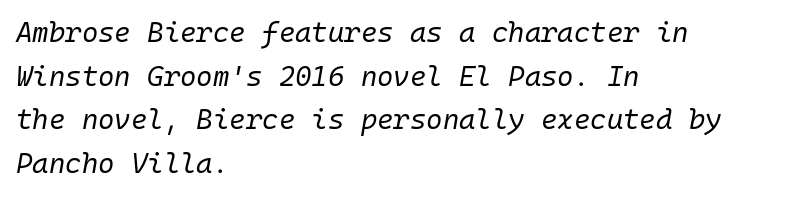
{"italic": "yes", "lean": "right", "slant_degrees": 10, "bold": "no", "weight": "regular", "width": "normal", "stroke_contrast": "low", "x_height": "medium", "monospaced": "yes", "underline": "no", "align": "left", "line_spacing": "normal", "line_spacing_ratio": 1.56, "letter_spacing": "normal", "letter_spacing_em": 0.0, "glyph_px": 28}
